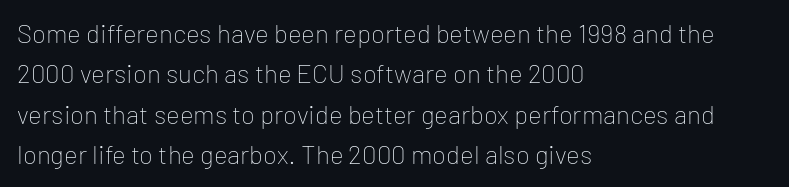
The image shows 26 px text type, upright; set left-aligned, normal line spacing (1.55x), normal letter spacing, not underlined.
